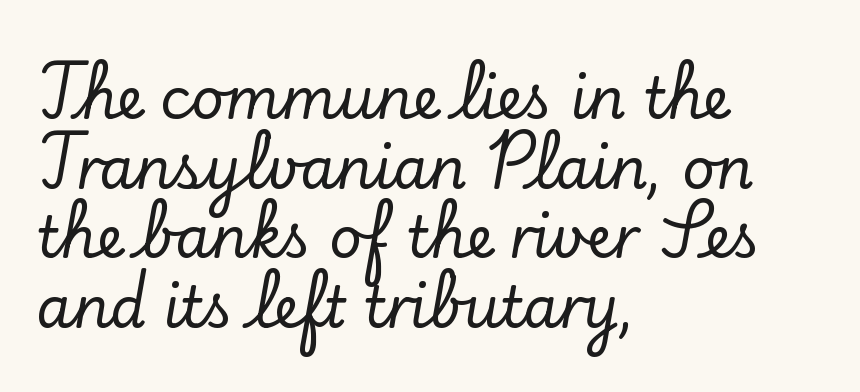
The image shows 57 px serif type; set left-aligned, line spacing 1.22x, normal letter spacing, not underlined; low stroke contrast and a small x-height.
